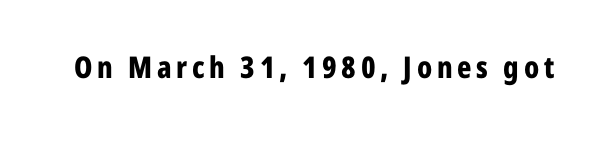
The image shows 30 px bold, condensed sans-serif type, upright; set not underlined; low stroke contrast and a medium x-height.
